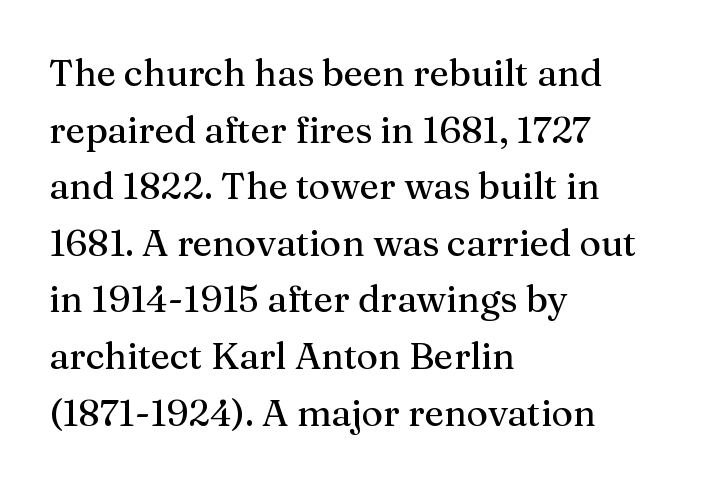
{"serif": "yes", "italic": "no", "width": "normal", "stroke_contrast": "medium", "x_height": "medium", "monospaced": "no", "underline": "no", "align": "left", "line_spacing": "normal", "line_spacing_ratio": 1.53, "letter_spacing": "normal", "letter_spacing_em": 0.0, "glyph_px": 37}
